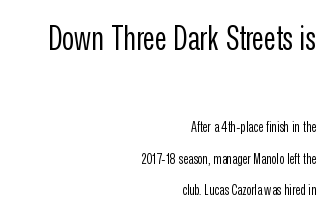
Q: Is the text bold? A: No.
Q: Is the text italic (slanted)? A: No, it is upright.
Q: Is the typeface a serif or a sans-serif typeface? A: Sans-serif.
Q: Is the text underlined? A: No.
Q: How is the paragraph aligned? A: Right-aligned.
Q: Is the spacing between letters normal or unusually wide? A: Normal.
Q: Is the spacing between lines tight, normal or loose? A: Loose.
Q: Which block of text is set in a larger size, the first (top) or the second (bottom)? A: The first (top) one.
Q: Width (condensed, normal, or wide)? A: Condensed.
Q: Stroke contrast? A: Low.
Q: x-height? A: Medium.
Q: Monospaced? A: No.
